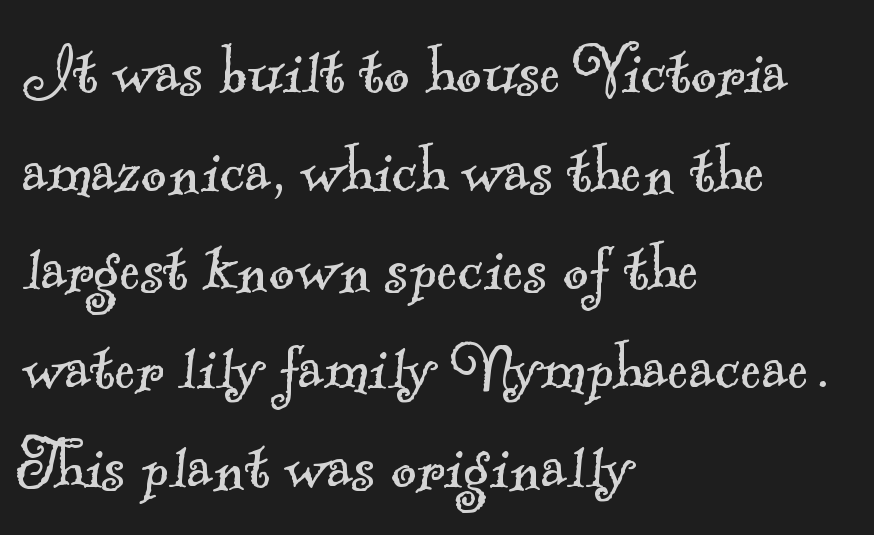
{"serif": "yes", "bold": "no", "weight": "light", "width": "normal", "x_height": "small", "monospaced": "no", "underline": "no", "align": "left", "line_spacing": "normal", "line_spacing_ratio": 1.25, "letter_spacing": "normal", "letter_spacing_em": 0.0, "glyph_px": 79}
